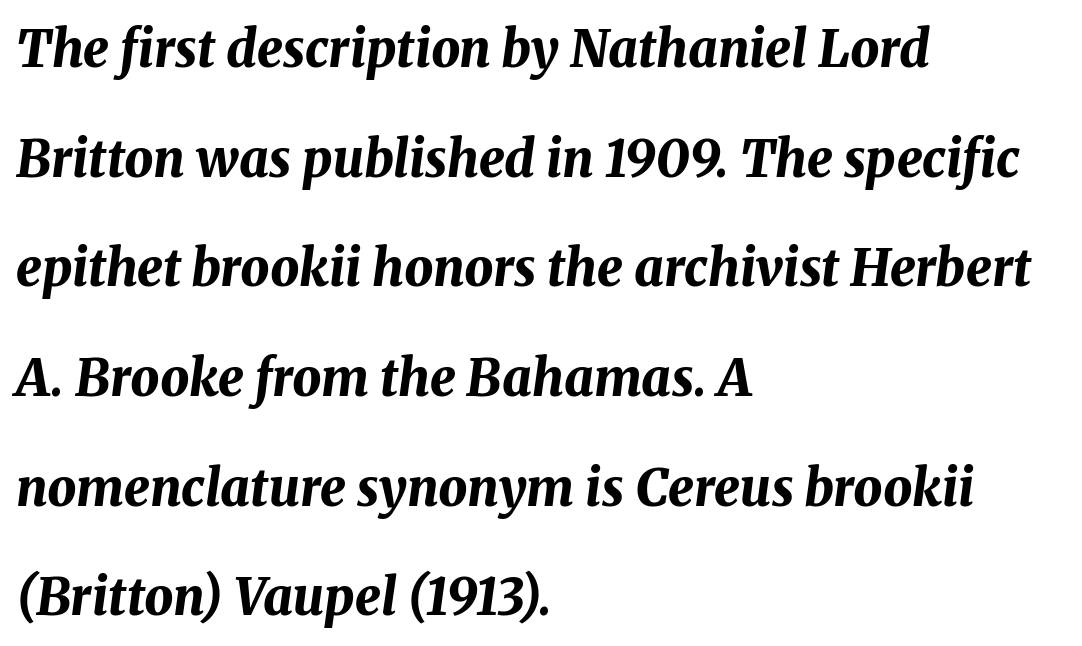
Q: Is the text bold? A: Yes.
Q: Is the text italic (slanted)? A: Yes, it leans right by about 8 degrees.
Q: Is the text underlined? A: No.
Q: How is the paragraph aligned? A: Left-aligned.
Q: Is the spacing between letters normal or unusually wide? A: Normal.
Q: Is the spacing between lines tight, normal or loose? A: Loose.
Q: Width (condensed, normal, or wide)? A: Normal.
Q: Stroke contrast? A: Medium.
Q: x-height? A: Medium.
Q: Monospaced? A: No.
